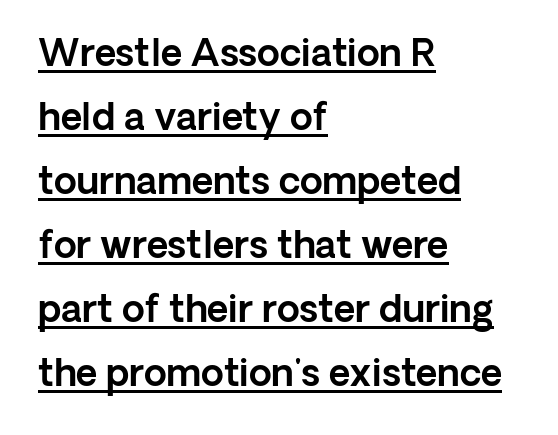
{"serif": "no", "italic": "no", "width": "normal", "x_height": "medium", "monospaced": "no", "underline": "yes", "align": "left", "line_spacing_ratio": 1.73, "letter_spacing": "normal", "letter_spacing_em": 0.0, "glyph_px": 37}
